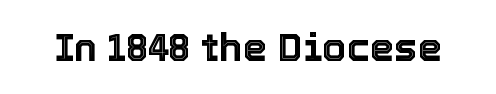
{"italic": "no", "width": "normal", "x_height": "medium", "monospaced": "no", "underline": "no", "letter_spacing": "normal", "letter_spacing_em": 0.0, "glyph_px": 39}
